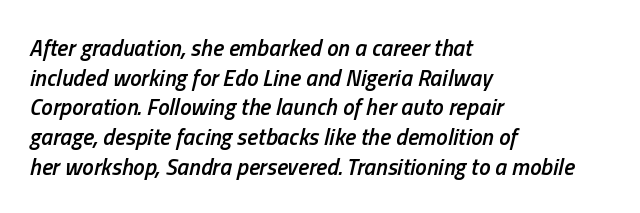
The image shows 23 px text type, italic (leaning right); set left-aligned, normal line spacing (1.29x), normal letter spacing, not underlined.
